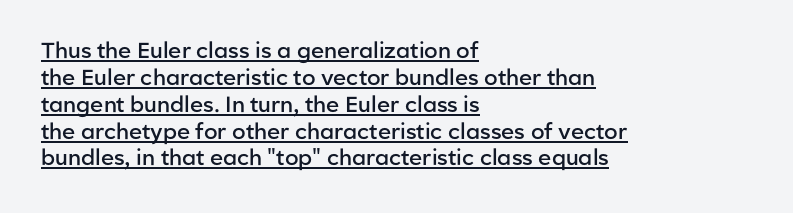
{"italic": "no", "bold": "semi", "underline": "yes", "align": "left", "line_spacing_ratio": 1.22, "letter_spacing": "normal", "letter_spacing_em": 0.0, "glyph_px": 22}
